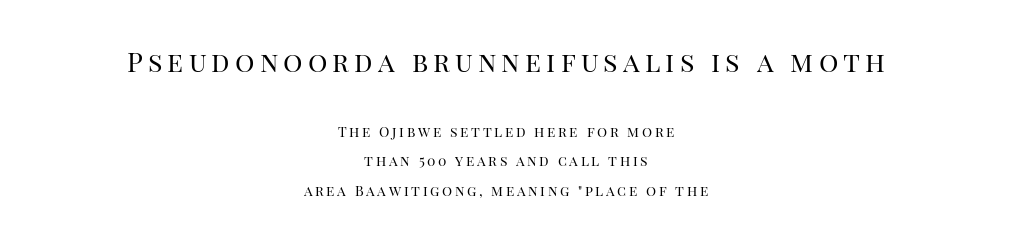
{"italic": "no", "bold": "no", "underline": "no", "align": "center", "line_spacing": "loose", "line_spacing_ratio": 2.11, "larger_block": "first", "size_ratio": 1.93, "glyph_px": 27}
